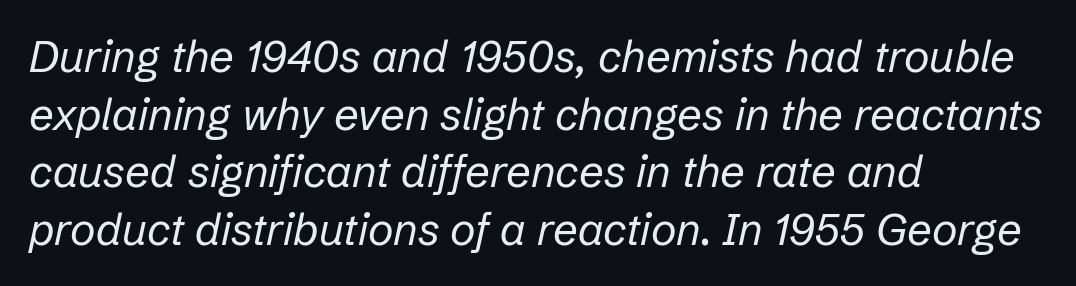
The image shows 44 px regular-weight type, italic (leaning right); set left-aligned, normal line spacing (1.31x), normal letter spacing, not underlined; low stroke contrast and a medium x-height.
